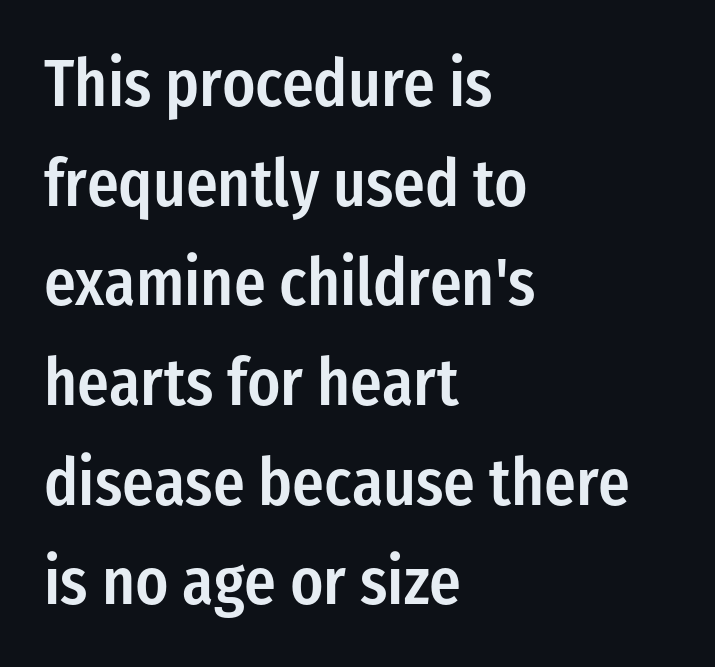
Q: Is the text bold? A: Semi-bold.
Q: Is the text italic (slanted)? A: No, it is upright.
Q: Is the typeface a serif or a sans-serif typeface? A: Sans-serif.
Q: Is the text underlined? A: No.
Q: How is the paragraph aligned? A: Left-aligned.
Q: Is the spacing between letters normal or unusually wide? A: Normal.
Q: Is the spacing between lines tight, normal or loose? A: Normal.
Q: Width (condensed, normal, or wide)? A: Condensed.
Q: Stroke contrast? A: Low.
Q: x-height? A: Medium.
Q: Monospaced? A: No.
